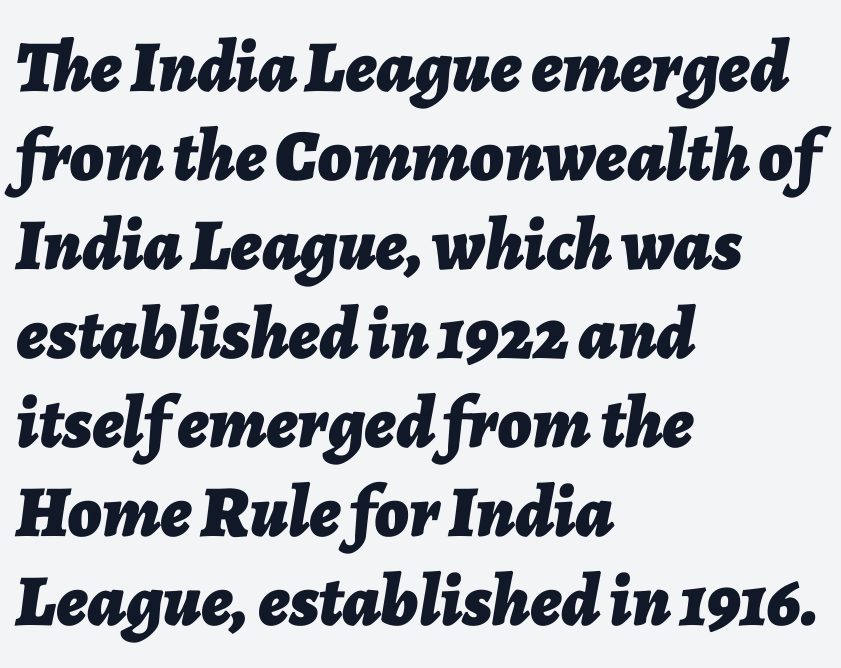
Q: Is the text bold? A: Yes.
Q: Is the text italic (slanted)? A: Yes, it leans right by about 7 degrees.
Q: Is the text underlined? A: No.
Q: How is the paragraph aligned? A: Left-aligned.
Q: Is the spacing between letters normal or unusually wide? A: Normal.
Q: Width (condensed, normal, or wide)? A: Normal.
Q: Stroke contrast? A: Low.
Q: x-height? A: Medium.
Q: Monospaced? A: No.
